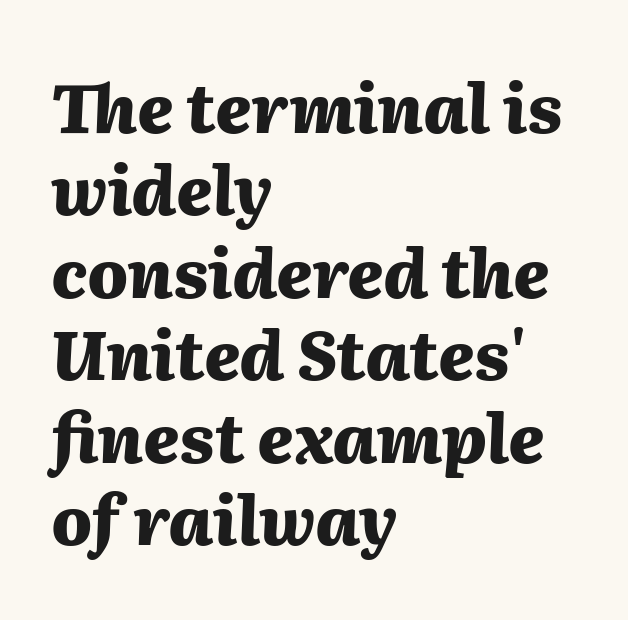
No word sits above an underline. A typesetter would call this proportional, since set widths differ per character. There's an unmistakable incline to the writing here. Default kerning and tracking; the words read as compact shapes. A student would call this left alignment; a typographer would say flush left, rag right.
